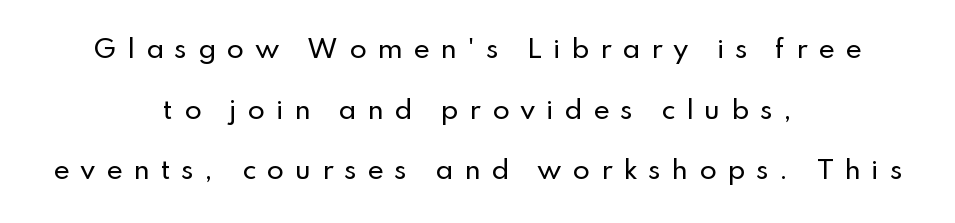
The image shows 25 px text type, upright; set centered, loose line spacing (2.43x), unusually wide letter spacing (+0.43 em), not underlined.
